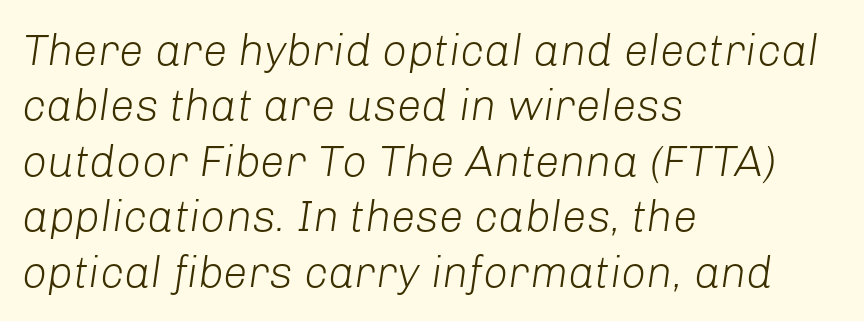
Q: Is the text bold? A: No.
Q: Is the text italic (slanted)? A: Yes, it leans right by about 8 degrees.
Q: Is the text underlined? A: No.
Q: How is the paragraph aligned? A: Left-aligned.
Q: Is the spacing between letters normal or unusually wide? A: Normal.
Q: Is the spacing between lines tight, normal or loose? A: Normal.
Q: Width (condensed, normal, or wide)? A: Normal.
Q: Stroke contrast? A: Low.
Q: x-height? A: Medium.
Q: Monospaced? A: No.
